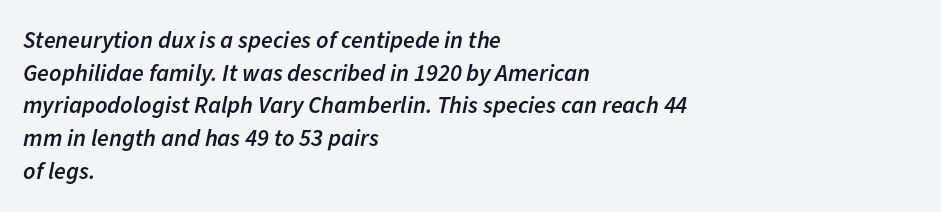
{"italic": "yes", "lean": "right", "slant_degrees": 11, "bold": "semi", "underline": "no", "align": "left", "line_spacing": "normal", "line_spacing_ratio": 1.36, "letter_spacing": "normal", "letter_spacing_em": 0.0, "glyph_px": 24}
